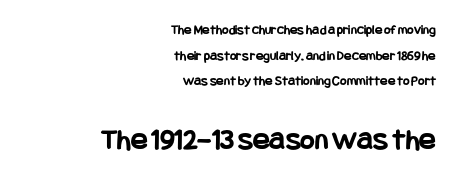
The image shows 31 px bold, condensed sans-serif type, upright; set right-aligned, line spacing 1.83x, normal letter spacing, not underlined; the second (bottom) block is 2.21x larger; low stroke contrast and a large x-height.
